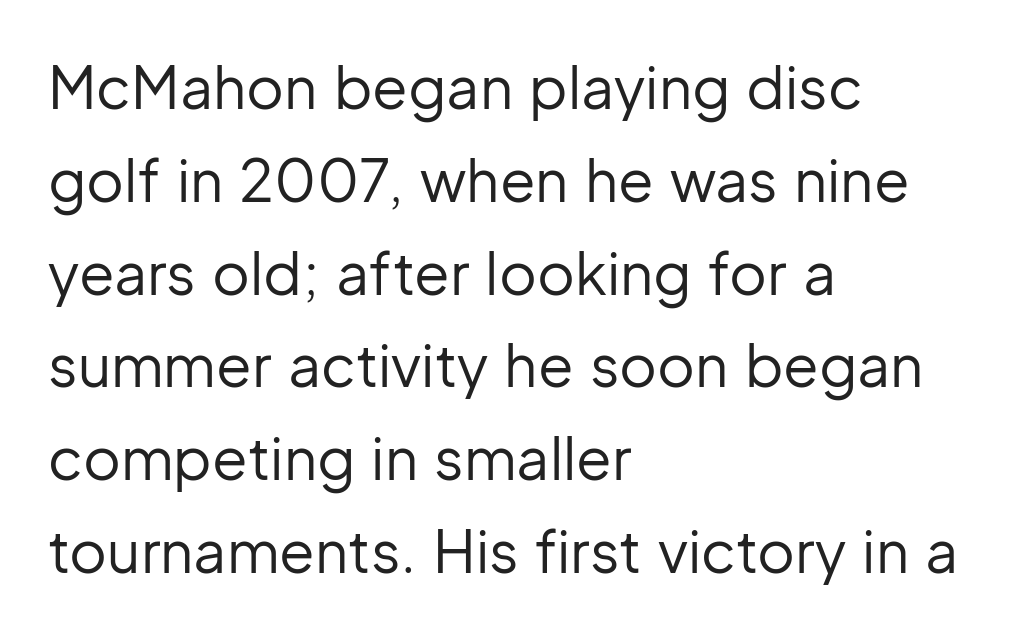
{"serif": "no", "italic": "no", "bold": "no", "weight": "regular", "width": "normal", "stroke_contrast": "low", "x_height": "medium", "monospaced": "no", "underline": "no", "align": "left", "line_spacing": "normal", "line_spacing_ratio": 1.6, "letter_spacing": "normal", "letter_spacing_em": 0.0, "glyph_px": 58}
